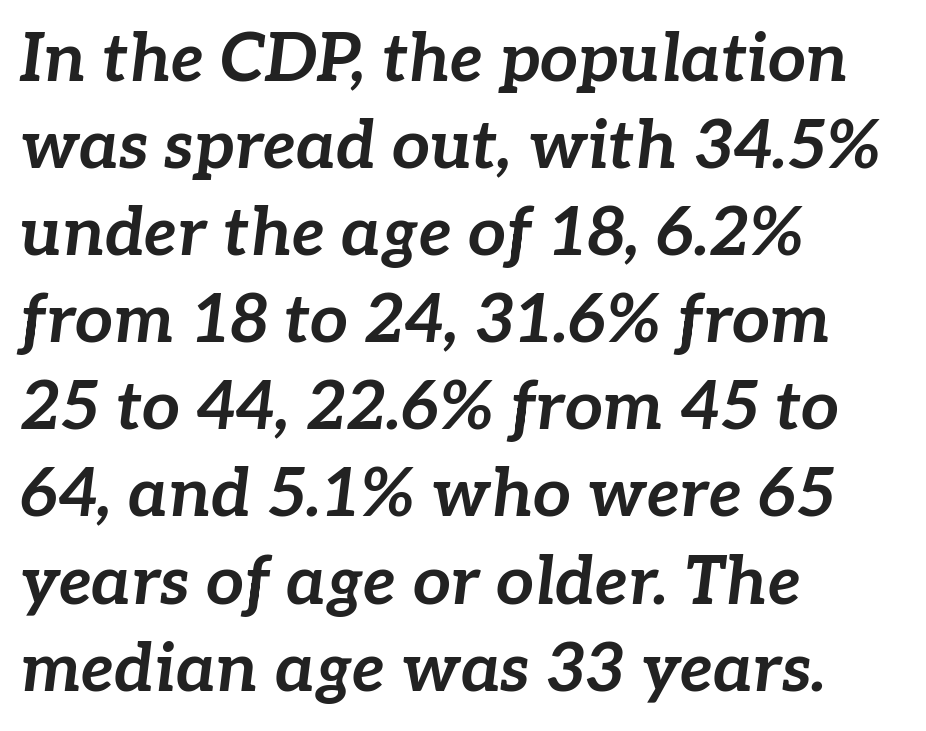
The face used here is proportionally spaced, like ordinary book or web type. Bare-footed words on every line. Vertically, the passage feels balanced, rows spaced as you'd expect. Style check: oblique. Line starts are locked; line ends wander.
